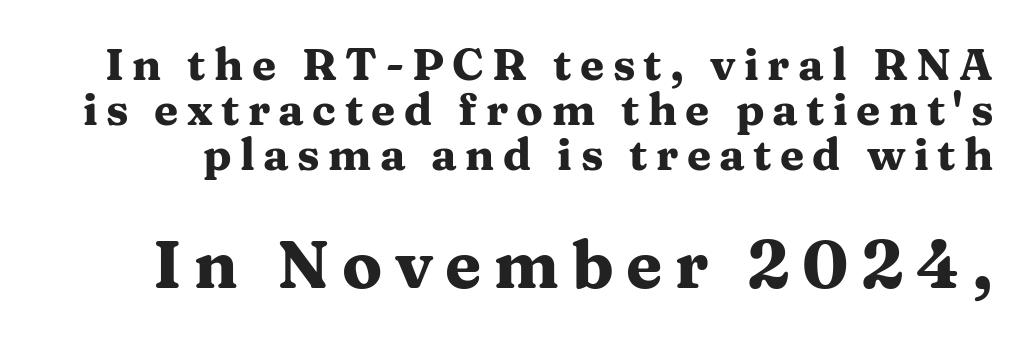
{"serif": "yes", "italic": "no", "bold": "yes", "weight": "heavy", "width": "wide", "stroke_contrast": "medium", "x_height": "medium", "monospaced": "no", "underline": "no", "line_spacing": "tight", "line_spacing_ratio": 1.02, "larger_block": "second", "size_ratio": 1.5, "glyph_px": 66}
